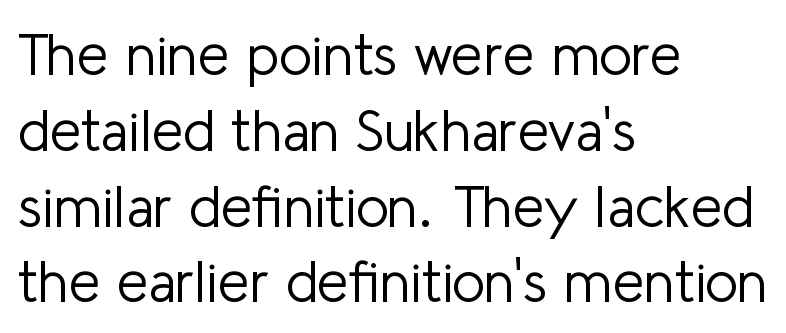
The image shows 57 px light sans-serif type, upright; set left-aligned, normal line spacing (1.33x), normal letter spacing, not underlined; low stroke contrast and a medium x-height.
